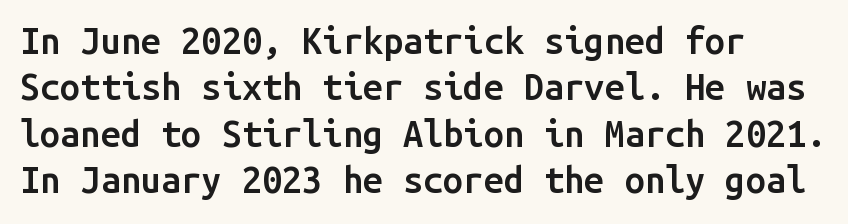
These words are printed semibold, heavier than regular yet not bold. The rendering anchors every line to the left-hand side. The lettering stays uniformly vertical, giving the passage a roman look. The passage shown has conventional tracking throughout. The letters march in equal steps, a hallmark of fixed-pitch type.
